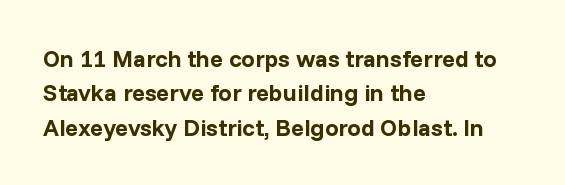
The image shows 24 px bold type, upright; set left-aligned, normal line spacing (1.43x), normal letter spacing, not underlined.
